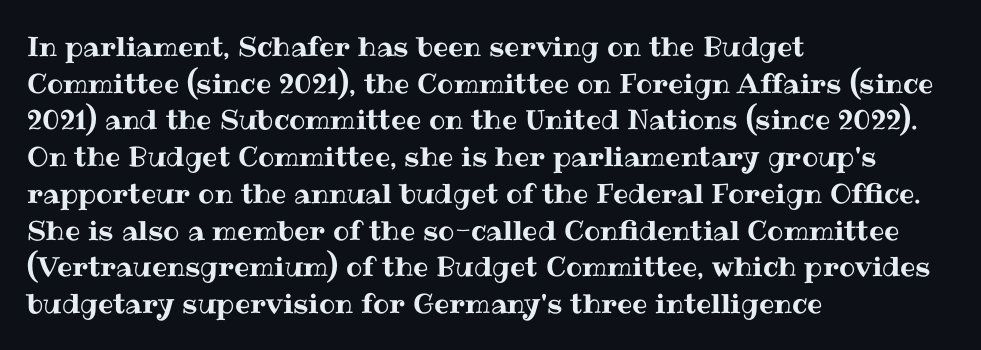
{"italic": "no", "underline": "no", "align": "left", "line_spacing": "normal", "line_spacing_ratio": 1.36, "letter_spacing": "normal", "letter_spacing_em": 0.0, "glyph_px": 27}
